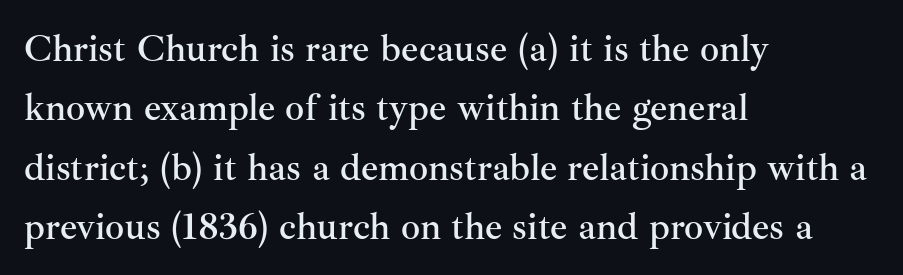
{"serif": "yes", "italic": "no", "width": "normal", "stroke_contrast": "medium", "x_height": "small", "monospaced": "no", "underline": "no", "align": "left", "line_spacing": "normal", "line_spacing_ratio": 1.56, "letter_spacing": "normal", "letter_spacing_em": 0.0, "glyph_px": 38}
